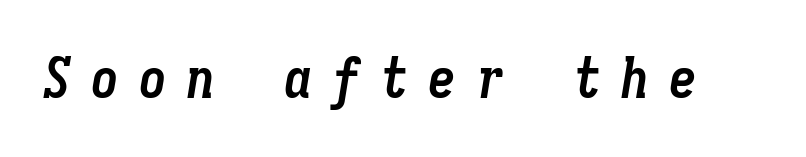
The image shows 56 px semibold, condensed type, italic (leaning right), monospaced; set unusually wide letter spacing (+0.36 em), not underlined; low stroke contrast and a medium x-height.
